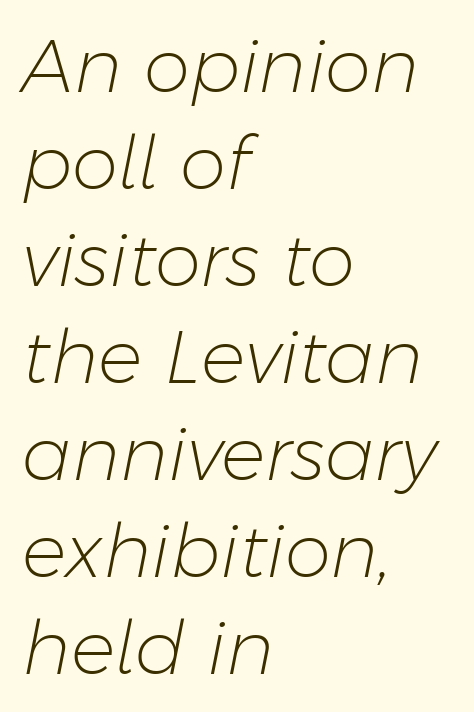
{"italic": "yes", "lean": "right", "slant_degrees": 11, "bold": "no", "weight": "light", "width": "normal", "stroke_contrast": "low", "x_height": "medium", "monospaced": "no", "underline": "no", "align": "left", "line_spacing": "normal", "line_spacing_ratio": 1.31, "letter_spacing": "normal", "letter_spacing_em": 0.0, "glyph_px": 74}
